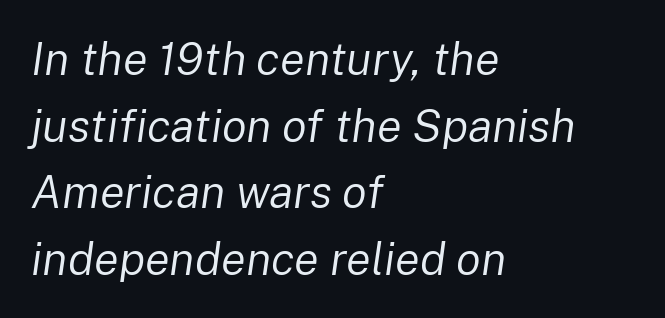
Rows of type keep a routine distance in the vertical direction. A clean baseline with only descenders dipping below it. Yep, that's italic — everything's leaning. The passage shown is typed in a proportional face where columns would drift. Think standard paragraph weight, or any step lighter than that. The rag falls on the right side of this text block.
